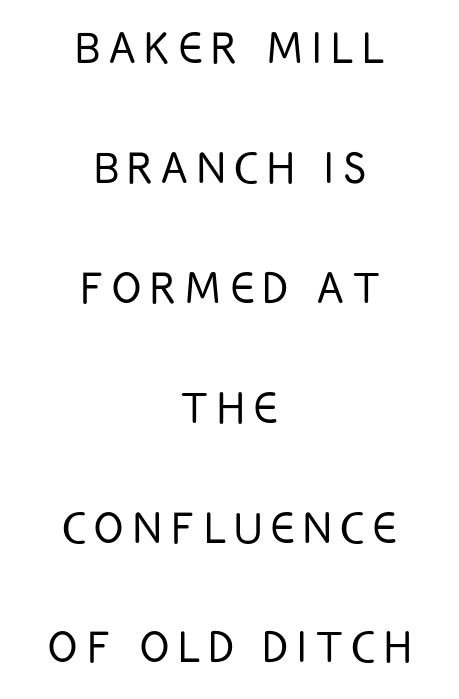
In terms of leading, this rendering errs on the spacious side. Weight: not bold — regular or lighter. Do the characters align in a grid? No, the font is proportional. The typography opts for an upright posture over an oblique one. No word sits above an underline. The typesetter chose a symmetrical, centered arrangement here.
